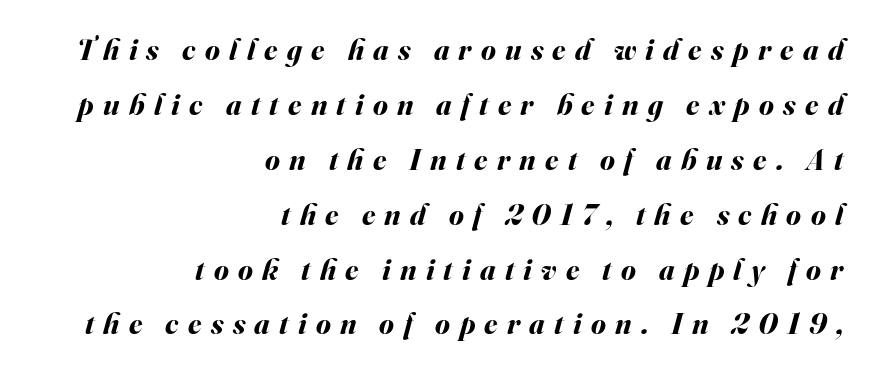
{"italic": "yes", "lean": "right", "slant_degrees": 16, "bold": "yes", "weight": "bold", "width": "normal", "stroke_contrast": "medium", "x_height": "small", "monospaced": "no", "underline": "no", "align": "right", "line_spacing_ratio": 1.83, "letter_spacing": "wide", "letter_spacing_em": 0.31, "glyph_px": 30}
